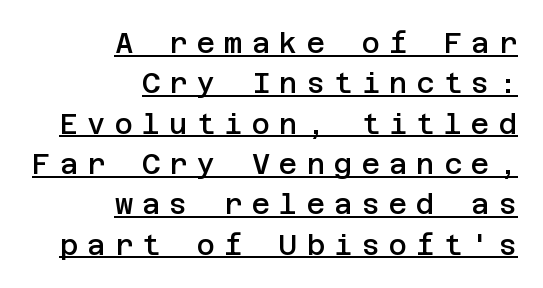
Q: Is the text bold? A: Semi-bold.
Q: Is the text italic (slanted)? A: No, it is upright.
Q: Is the typeface a serif or a sans-serif typeface? A: Sans-serif.
Q: Is the text underlined? A: Yes.
Q: How is the paragraph aligned? A: Right-aligned.
Q: Is the spacing between letters normal or unusually wide? A: Unusually wide.
Q: Is the spacing between lines tight, normal or loose? A: Normal.
Q: Width (condensed, normal, or wide)? A: Normal.
Q: Stroke contrast? A: Low.
Q: x-height? A: Large.
